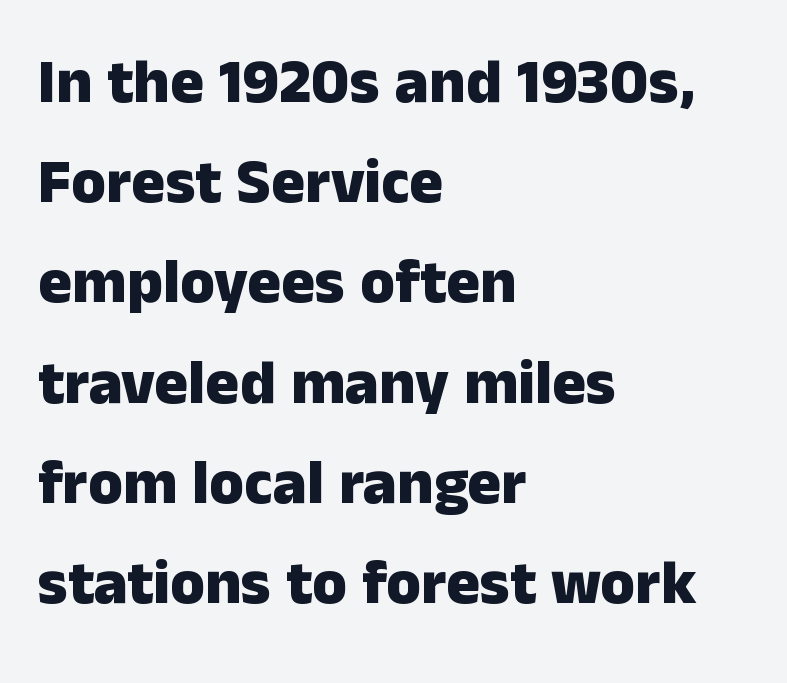
{"serif": "no", "italic": "no", "bold": "yes", "weight": "heavy", "width": "normal", "stroke_contrast": "low", "x_height": "medium", "monospaced": "no", "underline": "no", "align": "left", "line_spacing": "normal", "line_spacing_ratio": 1.59, "letter_spacing": "normal", "letter_spacing_em": 0.0, "glyph_px": 63}
